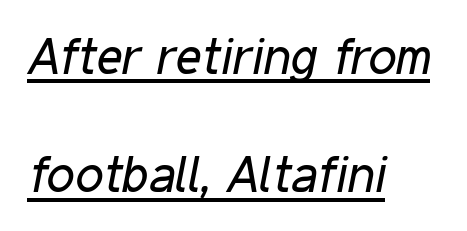
The image shows 50 px regular-weight, condensed type, italic (leaning right); set left-aligned, loose line spacing (2.37x), normal letter spacing, underlined; low stroke contrast and a medium x-height.
